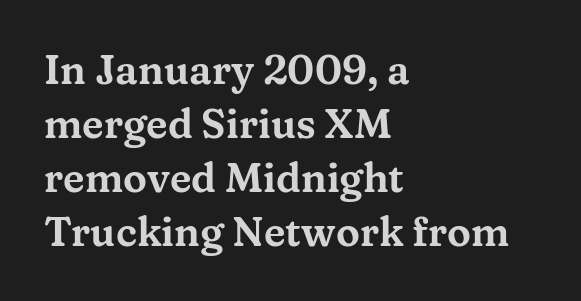
Q: Is the text italic (slanted)? A: No, it is upright.
Q: Is the typeface a serif or a sans-serif typeface? A: Serif.
Q: Is the text underlined? A: No.
Q: How is the paragraph aligned? A: Left-aligned.
Q: Is the spacing between letters normal or unusually wide? A: Normal.
Q: Is the spacing between lines tight, normal or loose? A: Normal.
Q: Width (condensed, normal, or wide)? A: Wide.
Q: Stroke contrast? A: Medium.
Q: x-height? A: Medium.
Q: Monospaced? A: No.
